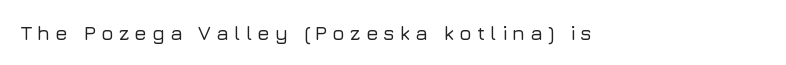
Q: Is the text italic (slanted)? A: No, it is upright.
Q: Is the text underlined? A: No.
Q: Is the spacing between letters normal or unusually wide? A: Unusually wide.
